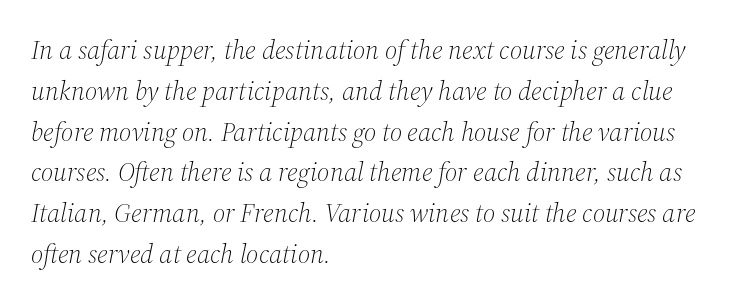
{"italic": "yes", "lean": "right", "slant_degrees": 12, "bold": "no", "underline": "no", "align": "left", "line_spacing": "normal", "line_spacing_ratio": 1.51, "letter_spacing": "normal", "letter_spacing_em": 0.0, "glyph_px": 27}
